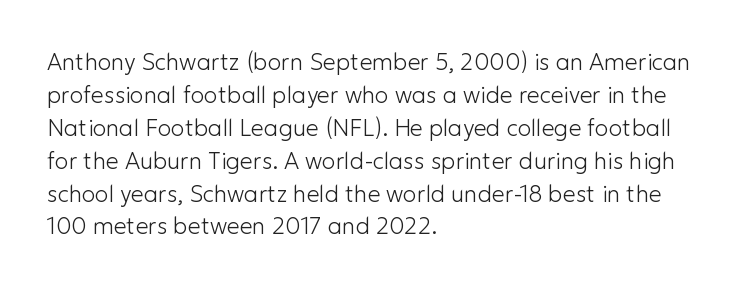
Q: Is the text bold? A: No.
Q: Is the text italic (slanted)? A: No, it is upright.
Q: Is the text underlined? A: No.
Q: How is the paragraph aligned? A: Left-aligned.
Q: Is the spacing between letters normal or unusually wide? A: Normal.
Q: Is the spacing between lines tight, normal or loose? A: Normal.
